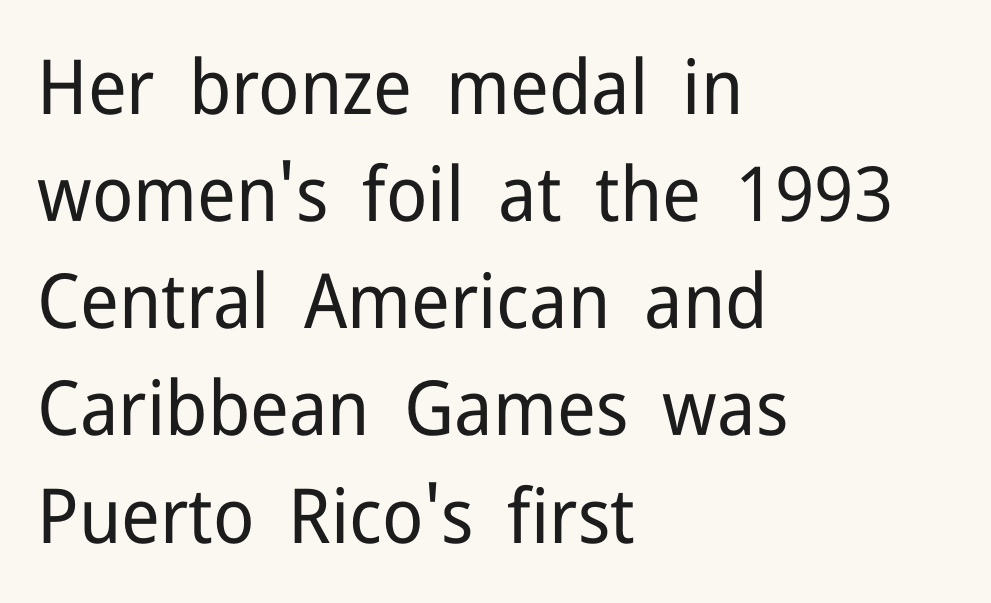
The image shows 76 px regular-weight sans-serif type, upright; set left-aligned, normal line spacing (1.41x), normal letter spacing, not underlined; low stroke contrast and a medium x-height.
